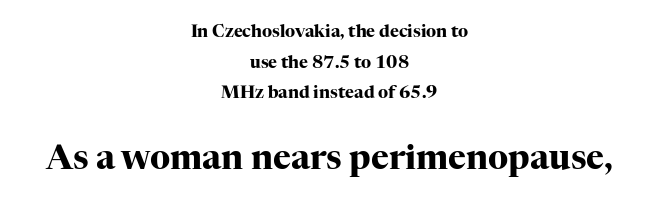
The image shows 34 px heavy serif type, upright; set centered, line spacing 1.8x, normal letter spacing, not underlined; the second (bottom) block is 2.0x larger; high stroke contrast and a medium x-height.
